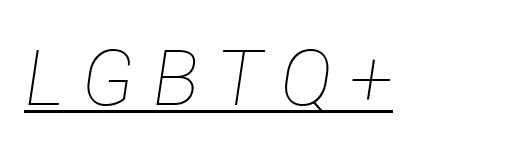
Q: Is the text bold? A: No.
Q: Is the text italic (slanted)? A: Yes, it leans right by about 12 degrees.
Q: Is the text underlined? A: Yes.
Q: Is the spacing between letters normal or unusually wide? A: Unusually wide.
Q: Width (condensed, normal, or wide)? A: Normal.
Q: Stroke contrast? A: Low.
Q: x-height? A: Medium.
Q: Monospaced? A: No.
